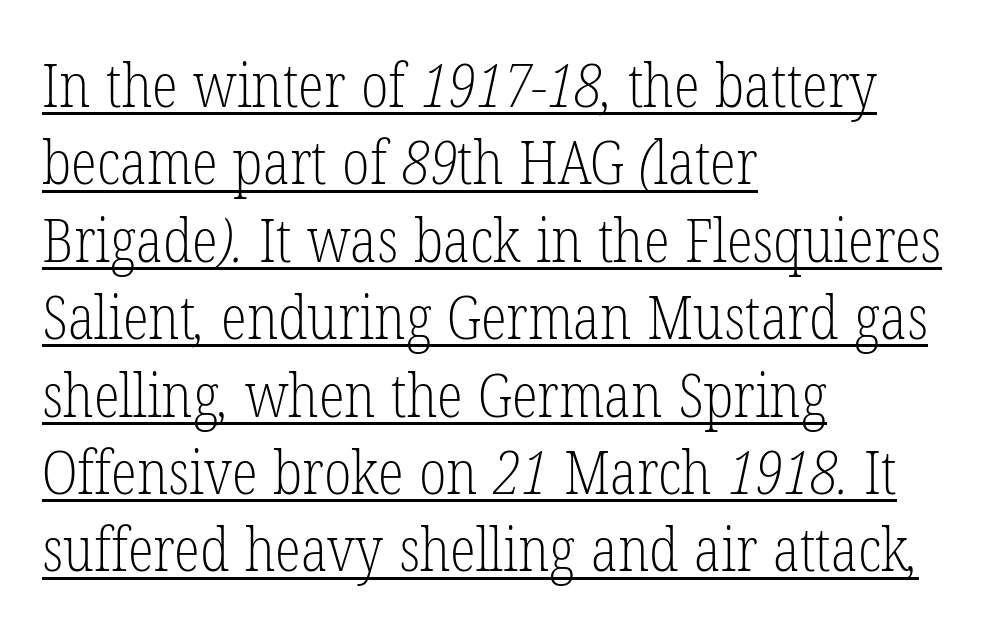
Whoever set this chose a conventional vertical rhythm. Vertical stems look standard width or narrower in stroke. Caption: lettering with a line underneath. Caption: standard tracking, unaltered. The passage shown is typed in a proportional face where columns would drift.
